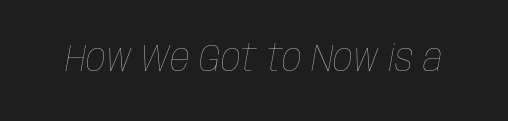
The image shows 39 px thin, condensed type, italic (leaning right); set normal letter spacing, not underlined; low stroke contrast and a large x-height.
